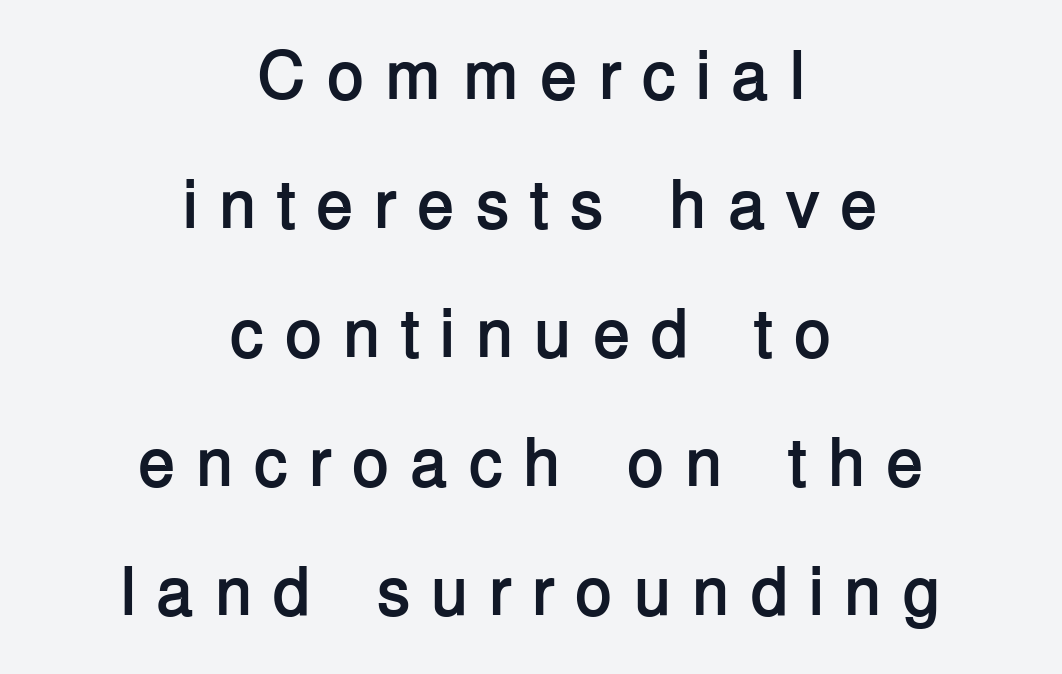
{"serif": "no", "italic": "no", "bold": "yes", "weight": "semibold", "width": "normal", "stroke_contrast": "low", "x_height": "medium", "monospaced": "no", "underline": "no", "align": "center", "line_spacing_ratio": 1.87, "letter_spacing": "wide", "letter_spacing_em": 0.29, "glyph_px": 69}
